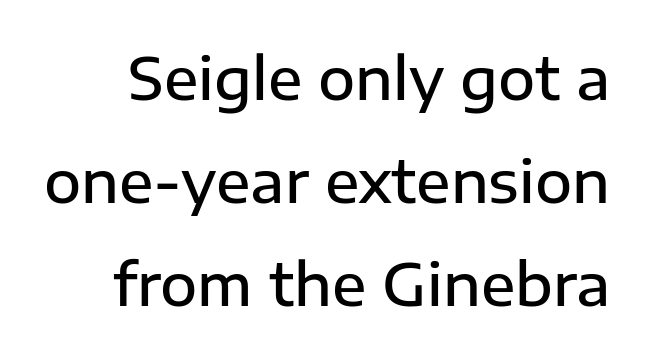
The image shows 57 px semibold sans-serif type, upright; set line spacing 1.81x, normal letter spacing, not underlined; low stroke contrast and a medium x-height.
